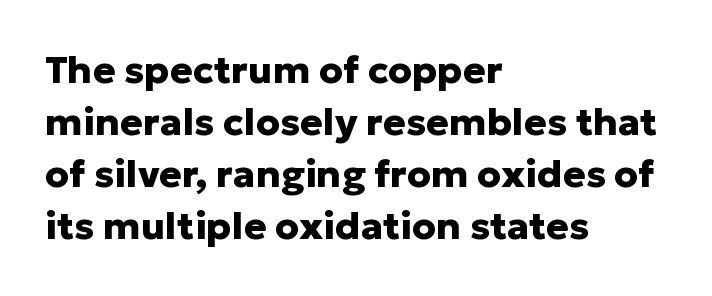
In terms of leading, this rendering sits right in the middle. The glyphs are unaccompanied by any horizontal stroke below them. The glyphs in this specimen are sans serif. Character widths vary here, with narrow letters taking less room than wide ones.
